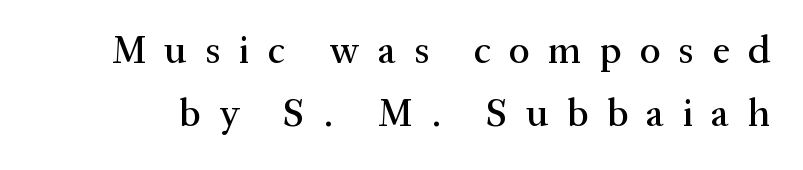
Q: Is the text italic (slanted)? A: No, it is upright.
Q: Is the typeface a serif or a sans-serif typeface? A: Serif.
Q: Is the text underlined? A: No.
Q: Is the spacing between letters normal or unusually wide? A: Unusually wide.
Q: Is the spacing between lines tight, normal or loose? A: Normal.
Q: Width (condensed, normal, or wide)? A: Normal.
Q: Stroke contrast? A: Medium.
Q: x-height? A: Medium.
Q: Monospaced? A: No.
